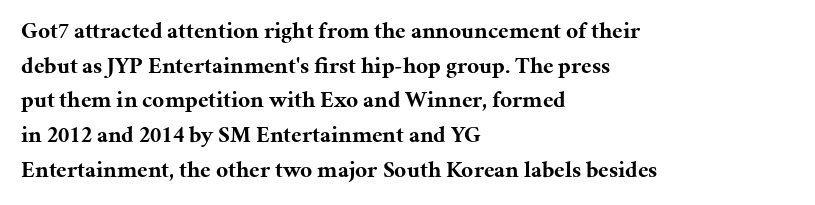
The image shows 23 px bold type, upright; set left-aligned, normal line spacing (1.51x), normal letter spacing, not underlined.
